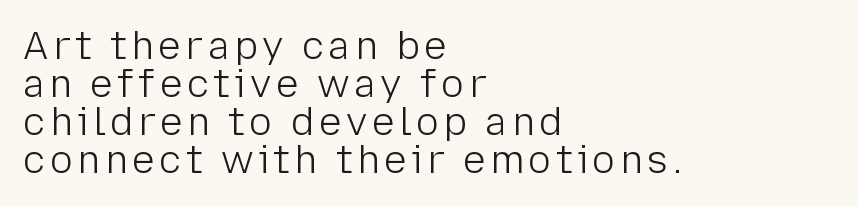
The image shows 38 px light sans-serif type, upright; set left-aligned, tight line spacing (1.0x), not underlined; low stroke contrast and a medium x-height.
